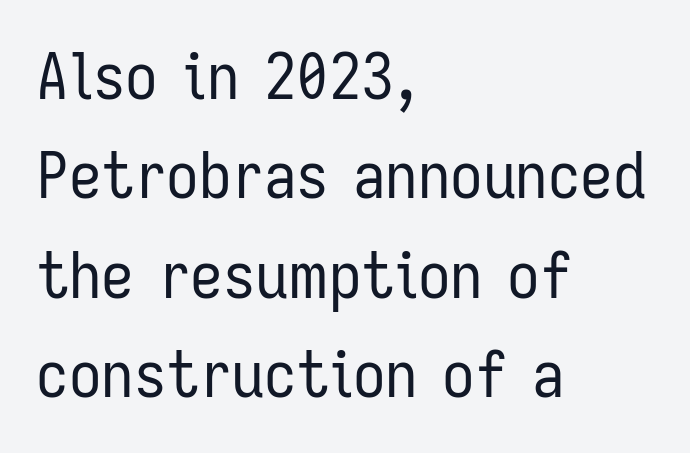
The image shows 65 px regular-weight, condensed sans-serif type, upright; set left-aligned, normal line spacing (1.53x), normal letter spacing, not underlined; low stroke contrast and a medium x-height.
